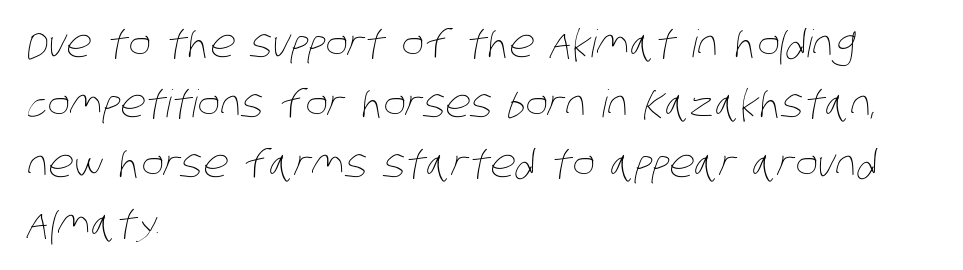
The image shows 38 px thin, condensed type; set left-aligned, normal line spacing (1.58x), normal letter spacing, not underlined; low stroke contrast and a large x-height.
